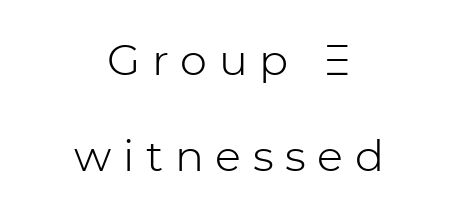
Alignment: centered. Every stem runs plumb, perpendicular to the baseline. The rendering uses natural spacing where letterforms have individual widths. The type family on display is of the sans-serif kind.
